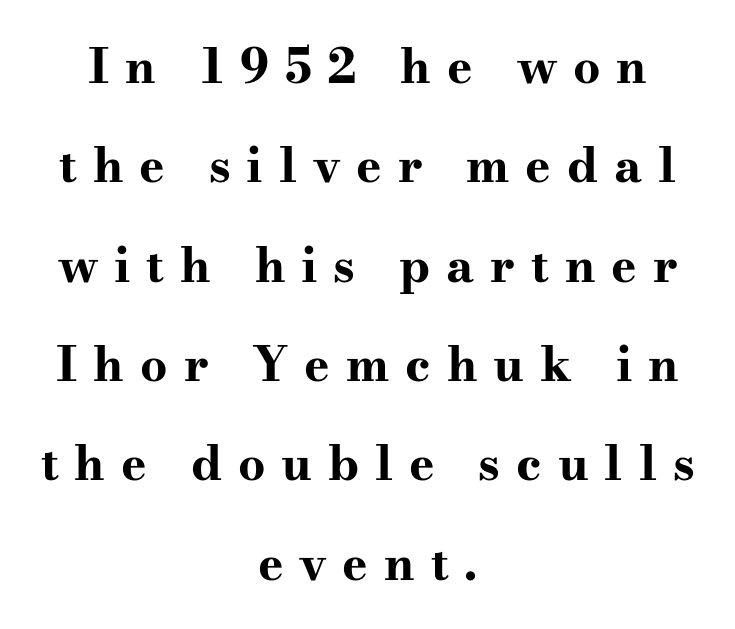
Q: Is the text bold? A: Yes.
Q: Is the text italic (slanted)? A: No, it is upright.
Q: Is the typeface a serif or a sans-serif typeface? A: Serif.
Q: Is the text underlined? A: No.
Q: How is the paragraph aligned? A: Centered.
Q: Is the spacing between letters normal or unusually wide? A: Unusually wide.
Q: Is the spacing between lines tight, normal or loose? A: Loose.
Q: Width (condensed, normal, or wide)? A: Wide.
Q: Stroke contrast? A: High.
Q: x-height? A: Small.
Q: Monospaced? A: No.
